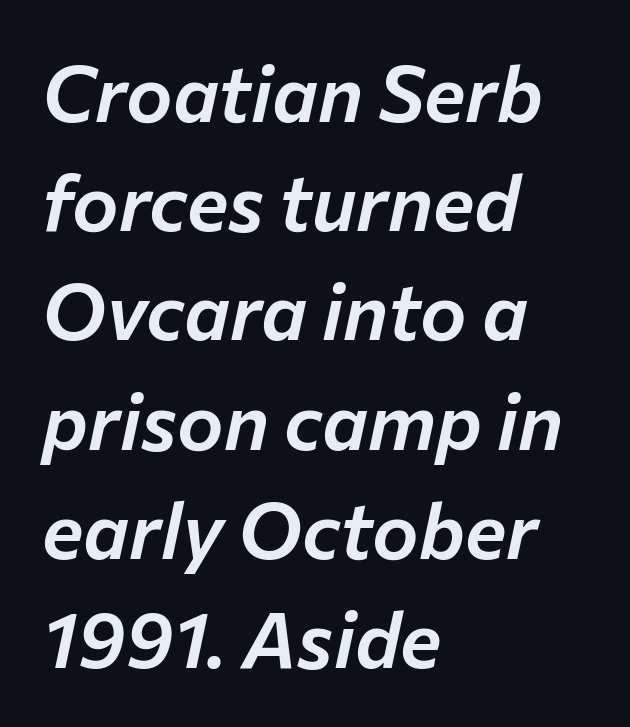
The image shows 78 px text type, italic (leaning right); set left-aligned, normal line spacing (1.4x), normal letter spacing, not underlined; low stroke contrast and a medium x-height.
